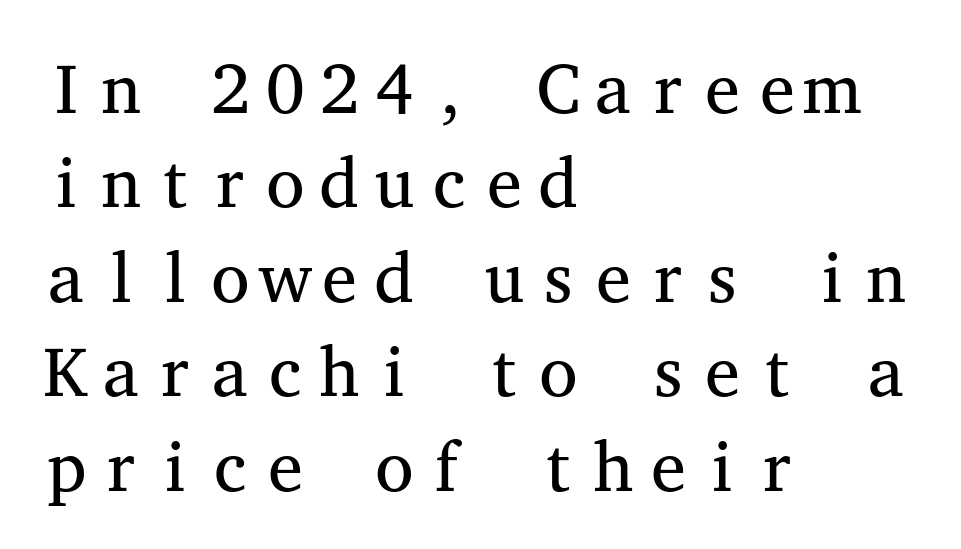
The image shows 70 px regular-weight, wide serif type, upright, monospaced; set left-aligned, normal line spacing (1.35x), normal letter spacing, not underlined; medium stroke contrast and a medium x-height.
